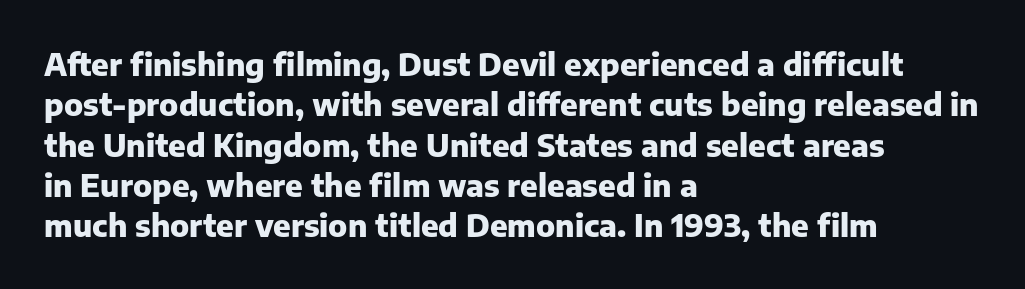
{"serif": "no", "italic": "no", "bold": "yes", "weight": "heavy", "width": "normal", "stroke_contrast": "low", "x_height": "medium", "monospaced": "no", "underline": "no", "align": "left", "line_spacing": "normal", "line_spacing_ratio": 1.3, "letter_spacing": "normal", "letter_spacing_em": 0.0, "glyph_px": 31}
